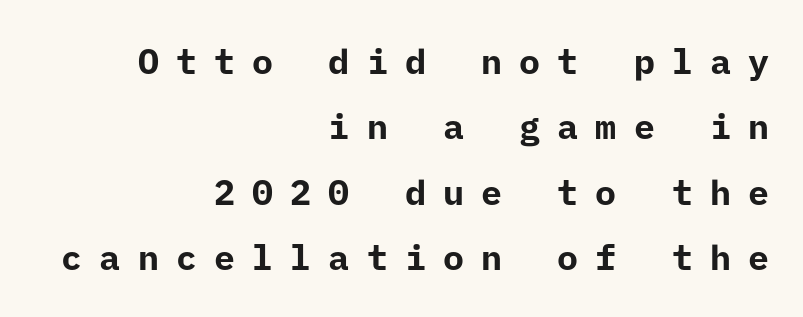
Q: Is the text bold? A: Yes.
Q: Is the text italic (slanted)? A: No, it is upright.
Q: Is the typeface a serif or a sans-serif typeface? A: Sans-serif.
Q: Is the text underlined? A: No.
Q: How is the paragraph aligned? A: Right-aligned.
Q: Is the spacing between letters normal or unusually wide? A: Unusually wide.
Q: Width (condensed, normal, or wide)? A: Normal.
Q: Stroke contrast? A: Low.
Q: x-height? A: Medium.
